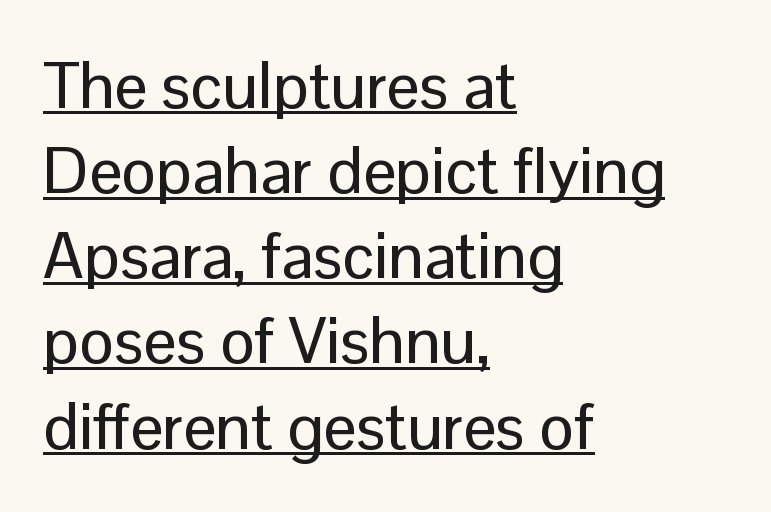
The image shows 65 px sans-serif type, upright; set left-aligned, normal line spacing (1.31x), normal letter spacing, underlined; low stroke contrast and a medium x-height.
